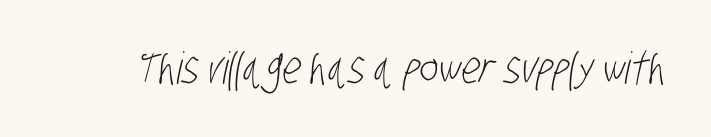
Q: Is the text bold? A: No.
Q: Is the typeface a serif or a sans-serif typeface? A: Sans-serif.
Q: Is the text underlined? A: No.
Q: Is the spacing between letters normal or unusually wide? A: Normal.
Q: Width (condensed, normal, or wide)? A: Condensed.
Q: Stroke contrast? A: Low.
Q: x-height? A: Large.
Q: Monospaced? A: No.
